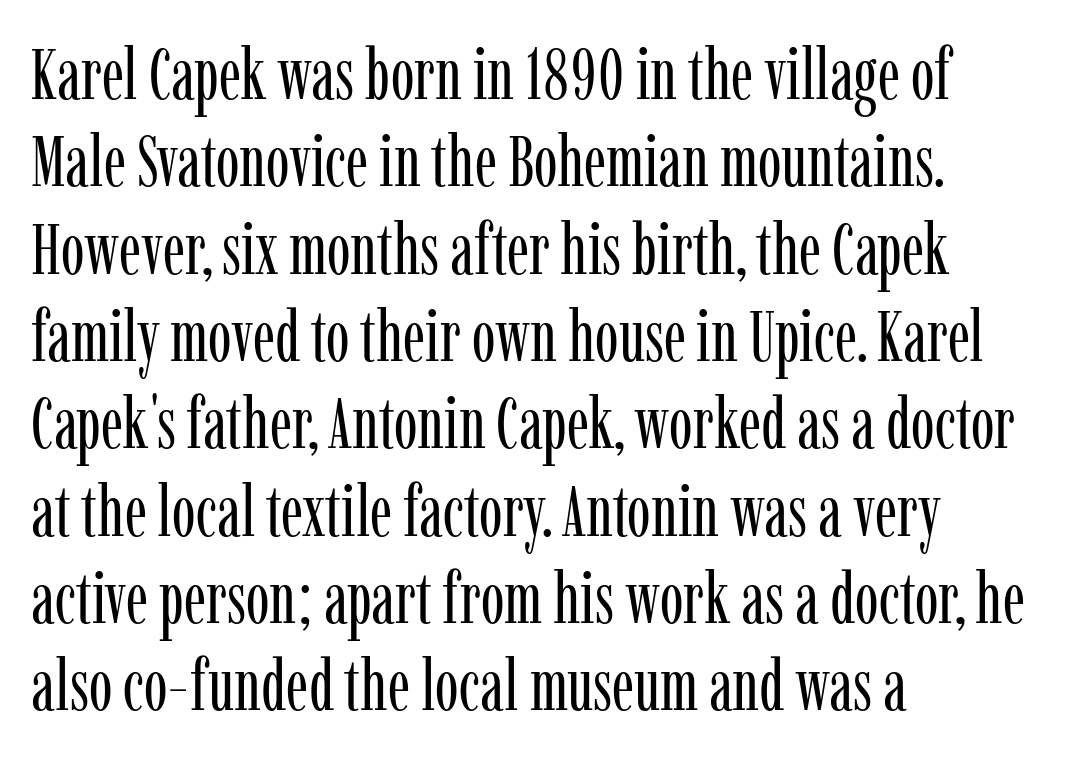
Q: Is the text bold? A: No.
Q: Is the text italic (slanted)? A: No, it is upright.
Q: Is the typeface a serif or a sans-serif typeface? A: Serif.
Q: Is the text underlined? A: No.
Q: How is the paragraph aligned? A: Left-aligned.
Q: Is the spacing between letters normal or unusually wide? A: Normal.
Q: Width (condensed, normal, or wide)? A: Condensed.
Q: Stroke contrast? A: Low.
Q: x-height? A: Medium.
Q: Monospaced? A: No.
